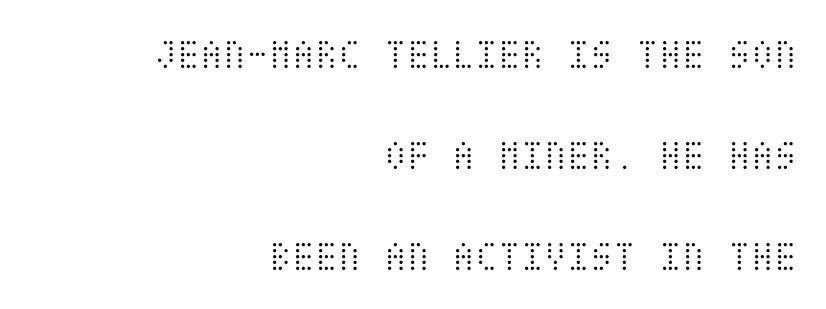
The image shows 42 px light, condensed type, upright; set right-aligned, loose line spacing (2.4x), normal letter spacing, not underlined; medium stroke contrast and a large x-height.
